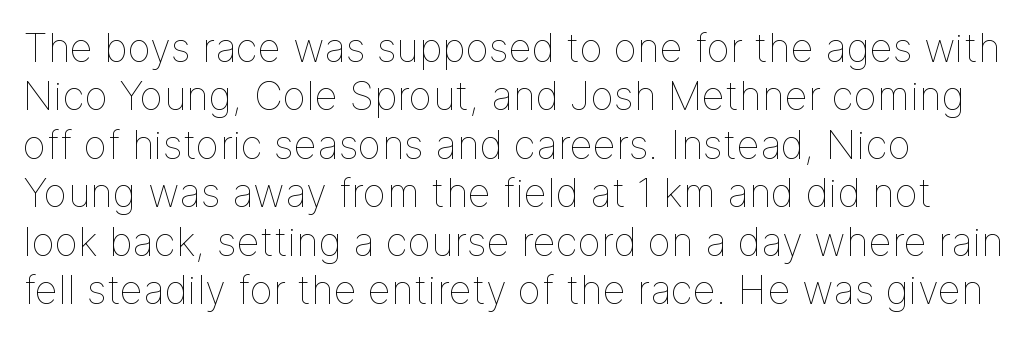
The image shows 40 px thin type, upright; set line spacing 1.21x, normal letter spacing, not underlined; low stroke contrast and a medium x-height.
